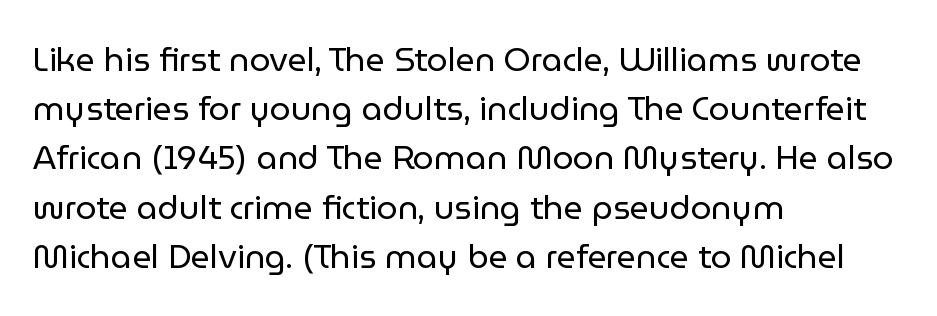
The image shows 33 px regular-weight sans-serif type, upright; set left-aligned, normal line spacing (1.49x), normal letter spacing, not underlined; low stroke contrast and a medium x-height.
